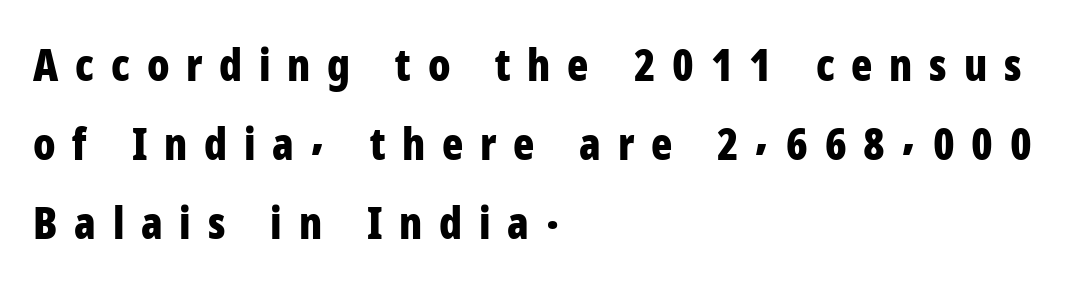
{"serif": "no", "italic": "no", "bold": "yes", "weight": "bold", "width": "condensed", "stroke_contrast": "low", "x_height": "medium", "monospaced": "no", "underline": "no", "align": "left", "line_spacing_ratio": 1.8, "letter_spacing": "wide", "letter_spacing_em": 0.38, "glyph_px": 44}
